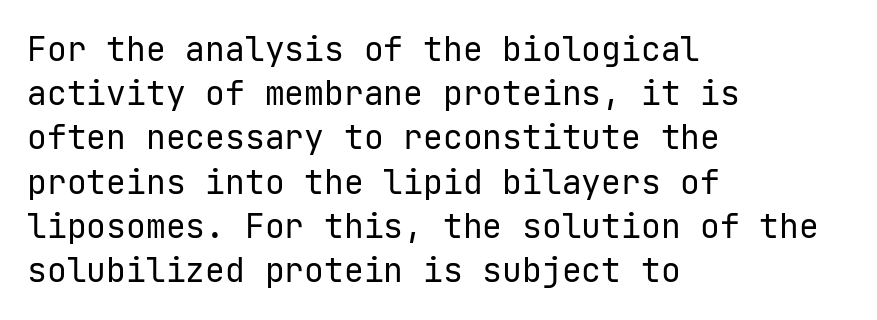
Horizontal alignment here is leftward, the default for most running prose. Ordinary non-slanted type is in use. The letterforms sit shoulder to shoulder at normal distance. Anything drawn beneath the words? Only blank space. This rendering employs a face without finishing strokes, i.e., a sans-serif. The block of text has a typical density, with ordinary space between rows.
